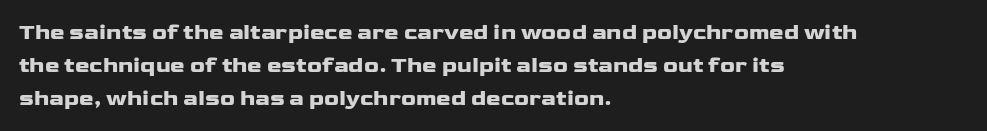
{"italic": "no", "bold": "yes", "underline": "no", "align": "left", "line_spacing": "normal", "line_spacing_ratio": 1.5, "letter_spacing": "normal", "letter_spacing_em": 0.0, "glyph_px": 22}
